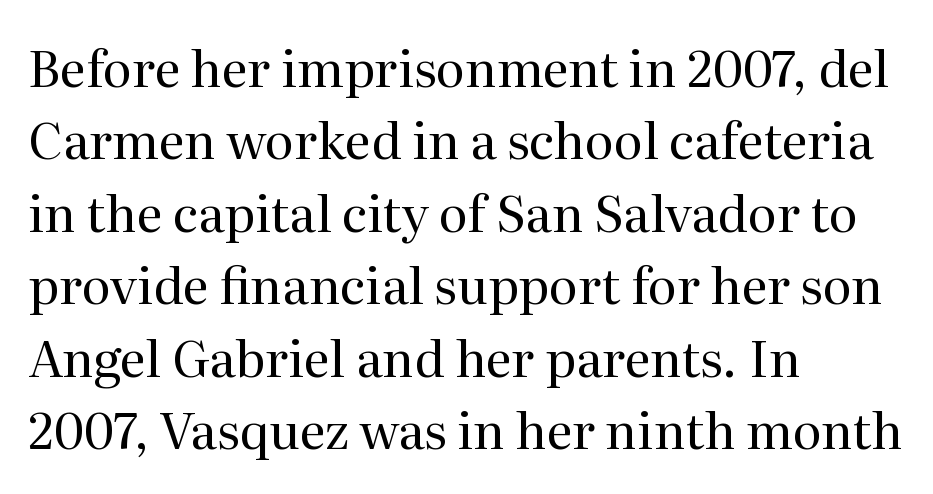
Q: Is the text bold? A: No.
Q: Is the text italic (slanted)? A: No, it is upright.
Q: Is the typeface a serif or a sans-serif typeface? A: Serif.
Q: Is the text underlined? A: No.
Q: How is the paragraph aligned? A: Left-aligned.
Q: Is the spacing between letters normal or unusually wide? A: Normal.
Q: Is the spacing between lines tight, normal or loose? A: Normal.
Q: Width (condensed, normal, or wide)? A: Normal.
Q: Stroke contrast? A: Medium.
Q: x-height? A: Medium.
Q: Monospaced? A: No.
